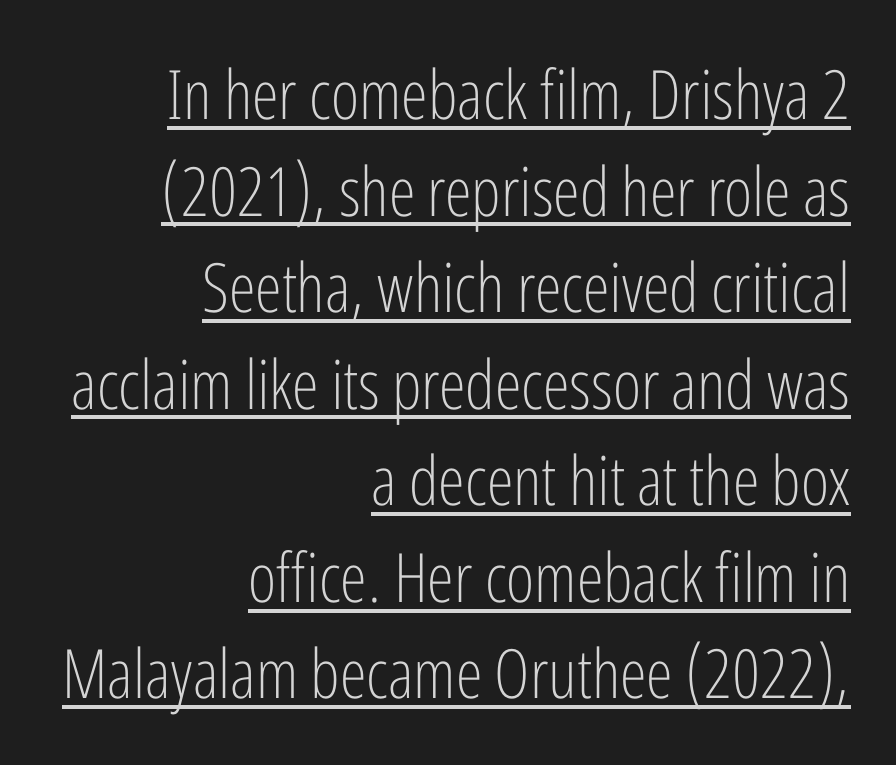
{"serif": "no", "italic": "no", "bold": "no", "weight": "light", "width": "condensed", "stroke_contrast": "low", "x_height": "medium", "monospaced": "no", "underline": "yes", "align": "right", "line_spacing": "normal", "line_spacing_ratio": 1.42, "letter_spacing": "normal", "letter_spacing_em": 0.0, "glyph_px": 68}
